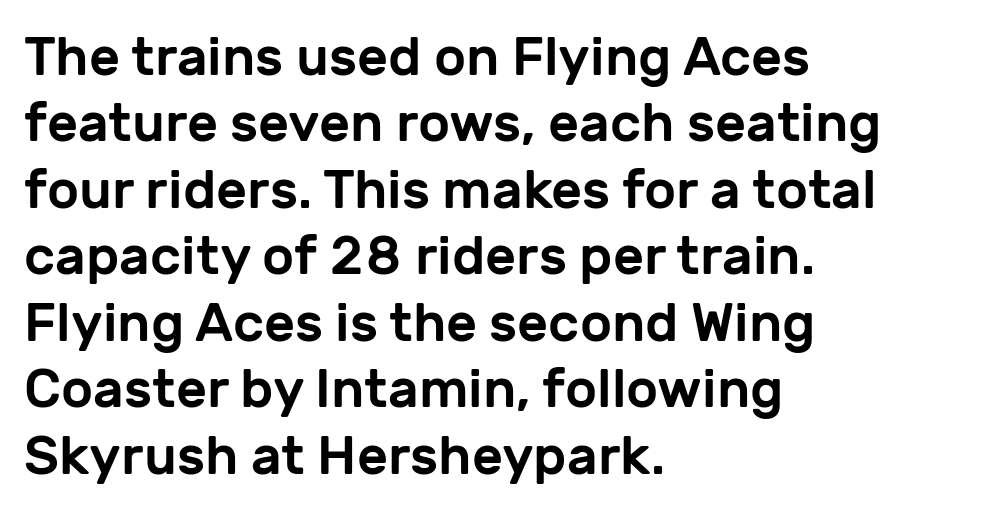
{"serif": "no", "italic": "no", "width": "normal", "stroke_contrast": "low", "x_height": "medium", "monospaced": "no", "underline": "no", "align": "left", "line_spacing_ratio": 1.23, "letter_spacing": "normal", "letter_spacing_em": 0.0, "glyph_px": 54}
